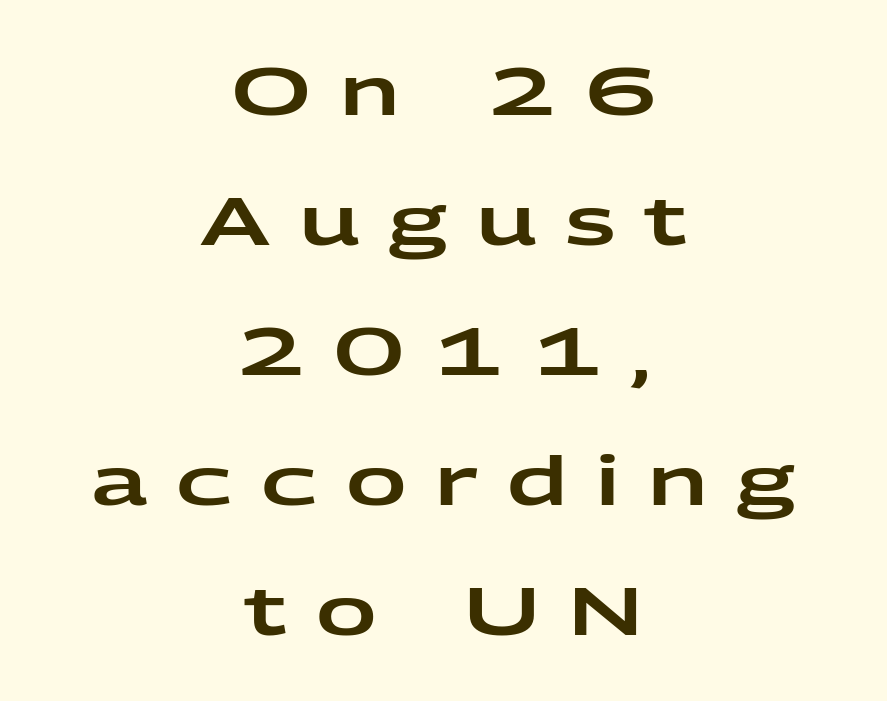
Q: Is the text italic (slanted)? A: No, it is upright.
Q: Is the typeface a serif or a sans-serif typeface? A: Sans-serif.
Q: Is the text underlined? A: No.
Q: How is the paragraph aligned? A: Centered.
Q: Is the spacing between letters normal or unusually wide? A: Unusually wide.
Q: Is the spacing between lines tight, normal or loose? A: Loose.
Q: Width (condensed, normal, or wide)? A: Wide.
Q: Stroke contrast? A: Low.
Q: x-height? A: Medium.
Q: Monospaced? A: No.
